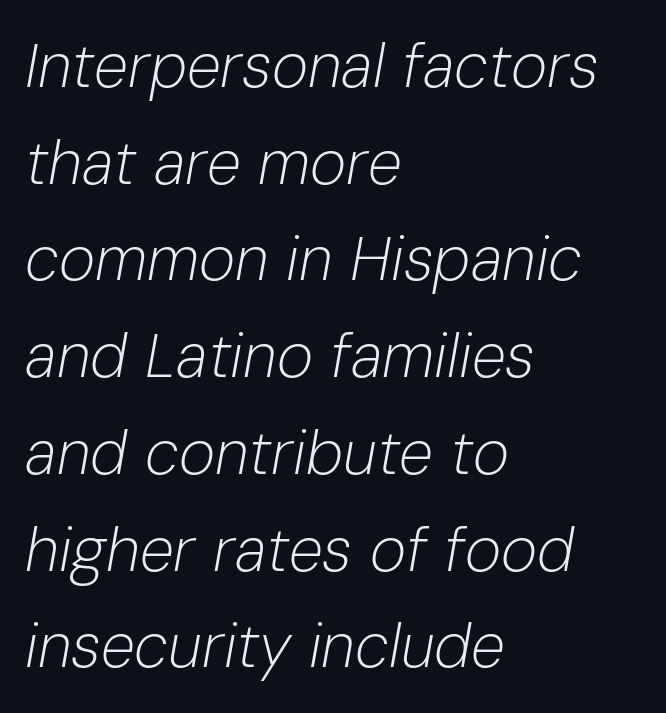
{"italic": "yes", "lean": "right", "slant_degrees": 10, "bold": "no", "weight": "light", "width": "normal", "stroke_contrast": "low", "x_height": "medium", "monospaced": "no", "underline": "no", "align": "left", "line_spacing": "normal", "line_spacing_ratio": 1.56, "letter_spacing": "normal", "letter_spacing_em": 0.0, "glyph_px": 62}
